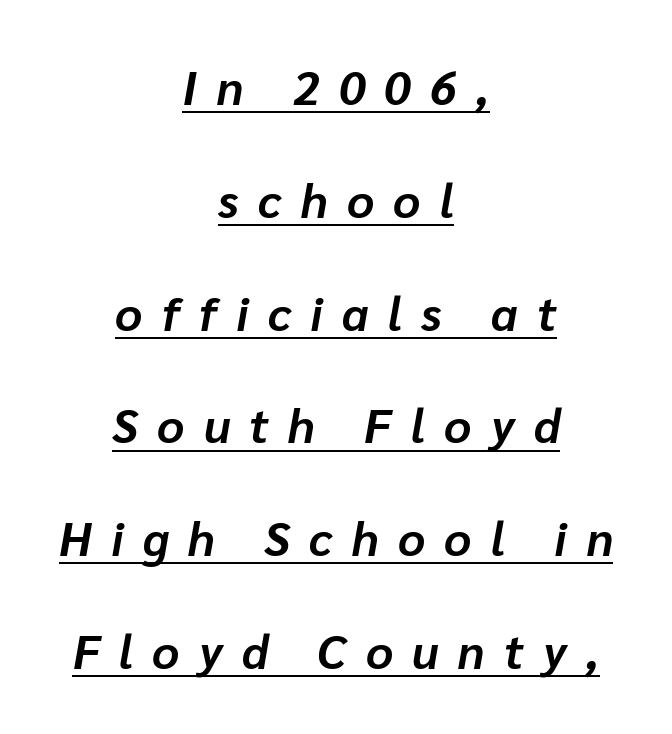
Q: Is the text bold? A: Yes.
Q: Is the text italic (slanted)? A: Yes, it leans right by about 10 degrees.
Q: Is the text underlined? A: Yes.
Q: How is the paragraph aligned? A: Centered.
Q: Is the spacing between letters normal or unusually wide? A: Unusually wide.
Q: Is the spacing between lines tight, normal or loose? A: Loose.
Q: Width (condensed, normal, or wide)? A: Normal.
Q: Stroke contrast? A: Low.
Q: x-height? A: Medium.
Q: Monospaced? A: No.
